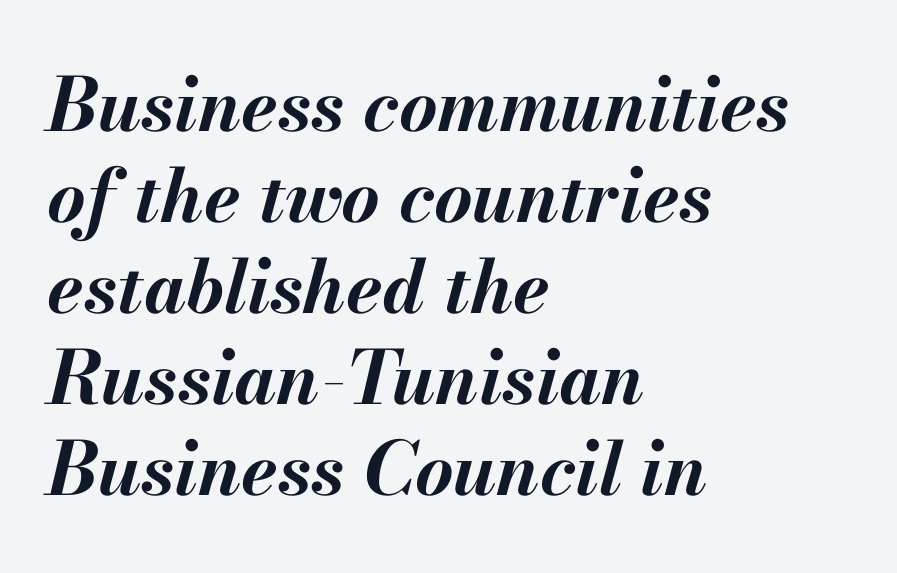
{"italic": "yes", "lean": "right", "slant_degrees": 13, "bold": "yes", "weight": "bold", "width": "normal", "stroke_contrast": "medium", "x_height": "small", "monospaced": "no", "underline": "no", "align": "left", "line_spacing_ratio": 1.23, "letter_spacing": "normal", "letter_spacing_em": 0.0, "glyph_px": 74}
